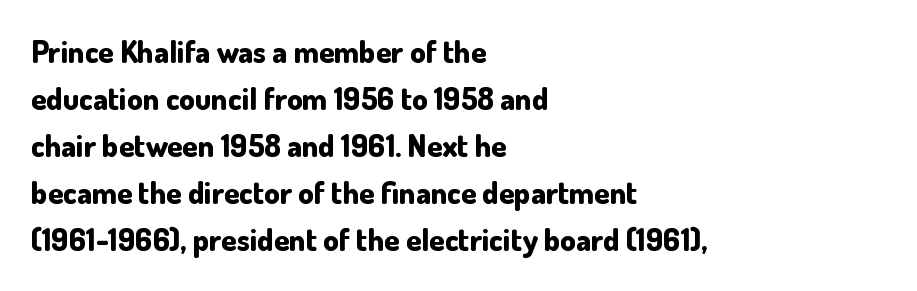
The image shows 31 px bold sans-serif type, upright; set left-aligned, normal line spacing (1.52x), normal letter spacing, not underlined; low stroke contrast and a small x-height.
